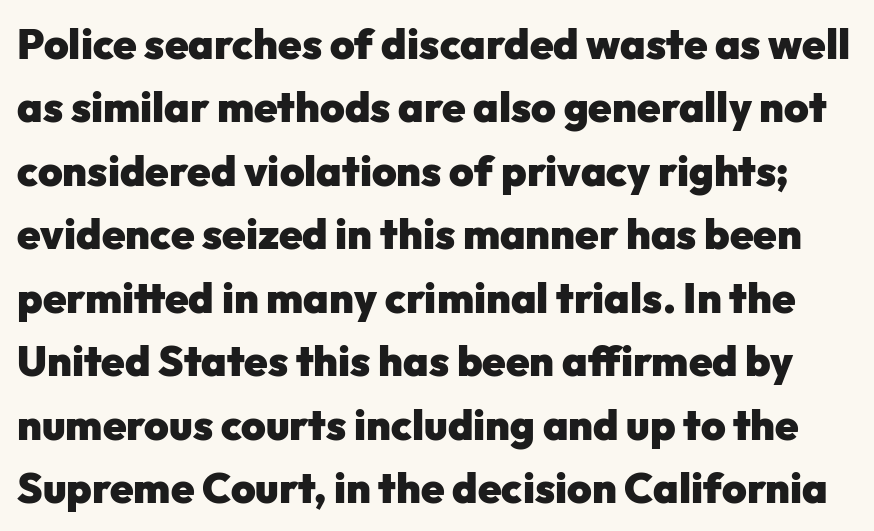
{"serif": "no", "italic": "no", "bold": "yes", "weight": "heavy", "width": "normal", "stroke_contrast": "low", "x_height": "medium", "monospaced": "no", "underline": "no", "line_spacing": "normal", "line_spacing_ratio": 1.51, "letter_spacing": "normal", "letter_spacing_em": 0.0, "glyph_px": 42}
